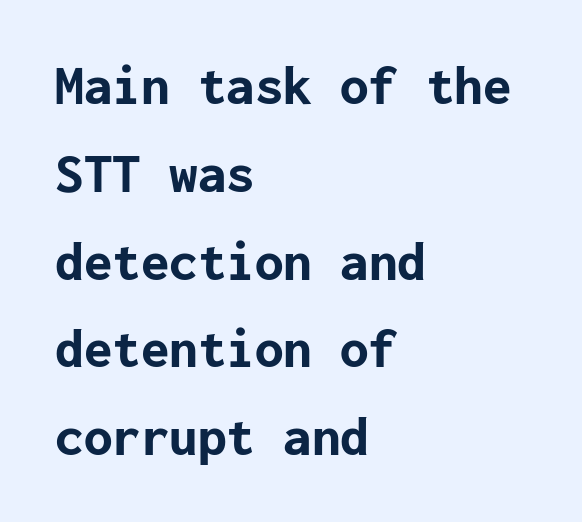
In terms of leading, this rendering sits right in the middle. No word sits above an underline. The tracking reads as untouched default to a designer's eye. When letters stand straight like this, we call the style roman or upright. The rendering uses a bold face; every stroke is thick and dark. Each line starts at the same left margin while the right side varies.
